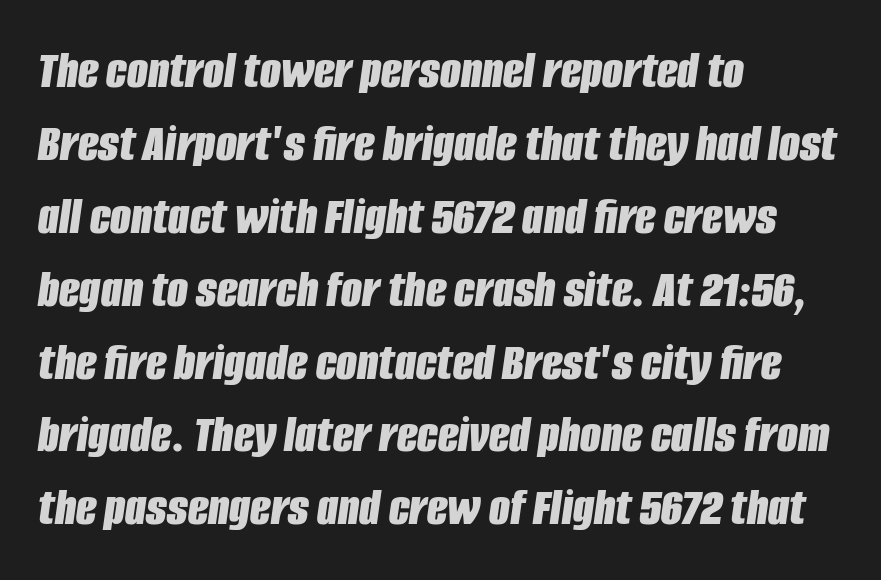
Which margin do the lines hug? The left one — the right edge is uneven. The passage shown is emphatically bold. You can tell it's italic because the verticals aren't actually vertical. Decoration check: the copy has no underline. The letterforms sit shoulder to shoulder at normal distance. Spacing verdict: proportional, widths tailored to each character.
